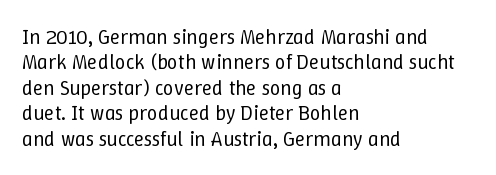
The image shows 21 px text type, upright; set left-aligned, line spacing 1.21x, normal letter spacing, not underlined.
